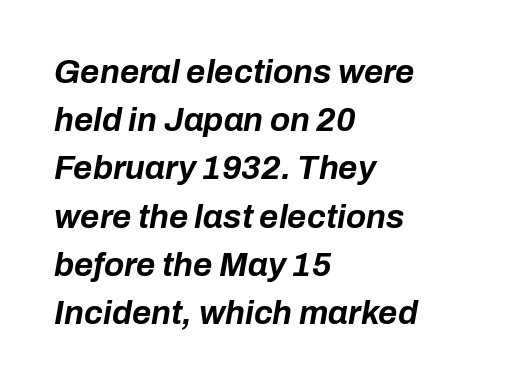
A full-strength bold gives these letters their thick strokes. Is the type slanted? Yes — the strokes lean at a clear angle. The baseline area is clear. Is there much room between lines? A standard amount, neither cramped nor airy.
